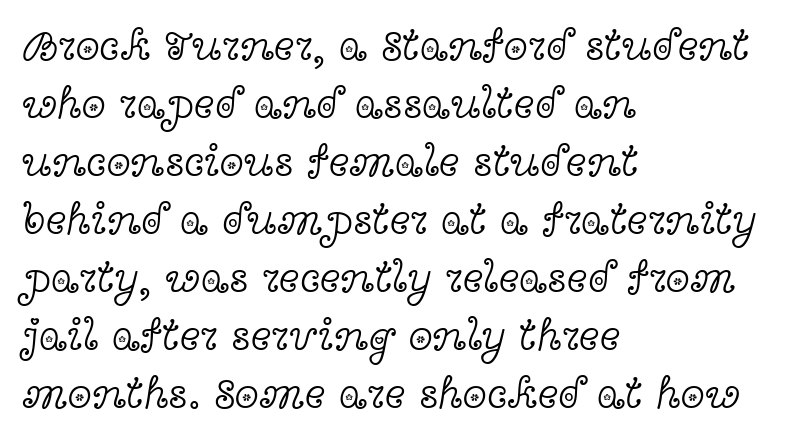
{"serif": "yes", "italic": "no", "bold": "no", "weight": "light", "width": "wide", "x_height": "medium", "monospaced": "no", "underline": "no", "align": "left", "line_spacing": "normal", "line_spacing_ratio": 1.32, "letter_spacing": "normal", "letter_spacing_em": 0.0, "glyph_px": 44}
